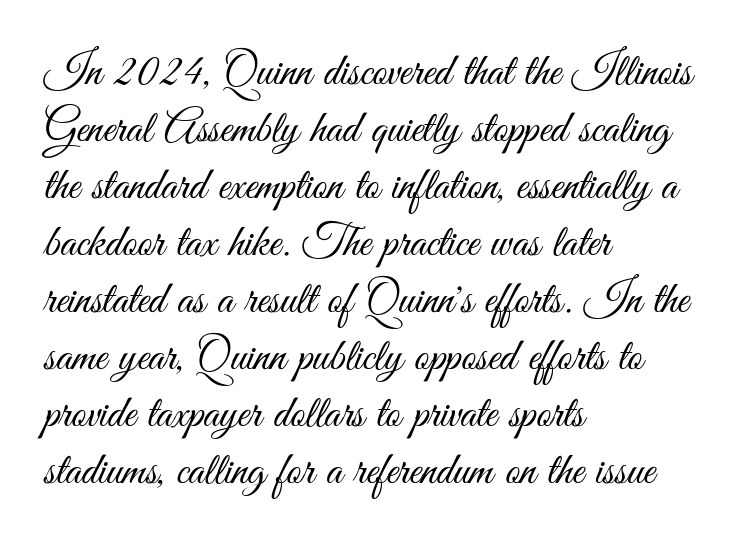
The image shows 46 px light, condensed sans-serif type; set left-aligned, line spacing 1.24x, normal letter spacing, not underlined; medium stroke contrast and a small x-height.
